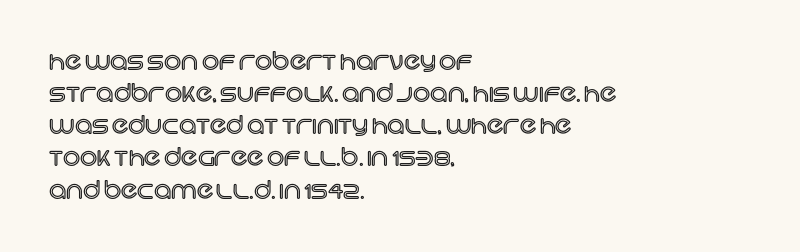
Q: Is the text italic (slanted)? A: No, it is upright.
Q: Is the text underlined? A: No.
Q: How is the paragraph aligned? A: Left-aligned.
Q: Is the spacing between letters normal or unusually wide? A: Normal.
Q: Is the spacing between lines tight, normal or loose? A: Normal.
